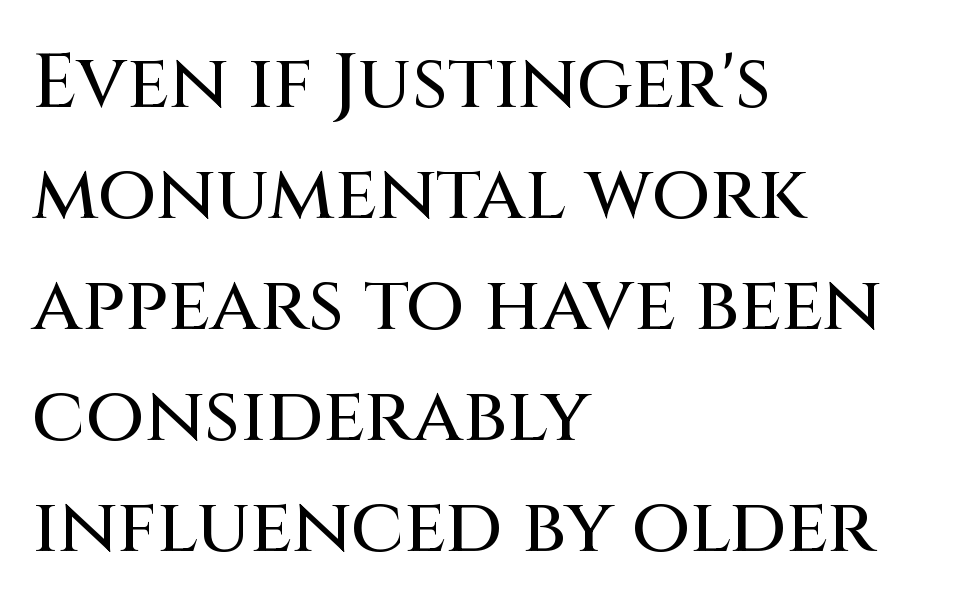
Q: Is the text italic (slanted)? A: No, it is upright.
Q: Is the typeface a serif or a sans-serif typeface? A: Sans-serif.
Q: Is the text underlined? A: No.
Q: How is the paragraph aligned? A: Left-aligned.
Q: Is the spacing between letters normal or unusually wide? A: Normal.
Q: Is the spacing between lines tight, normal or loose? A: Normal.
Q: Width (condensed, normal, or wide)? A: Normal.
Q: Stroke contrast? A: Medium.
Q: x-height? A: Large.
Q: Monospaced? A: No.
